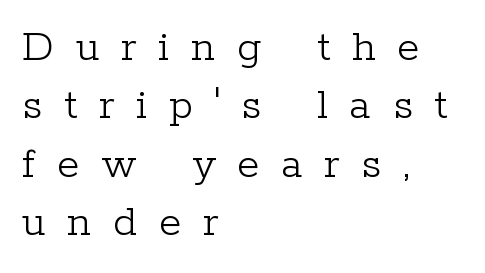
The image shows 46 px light serif type, upright; set left-aligned, normal line spacing (1.27x), unusually wide letter spacing (+0.47 em), not underlined; low stroke contrast and a medium x-height.
